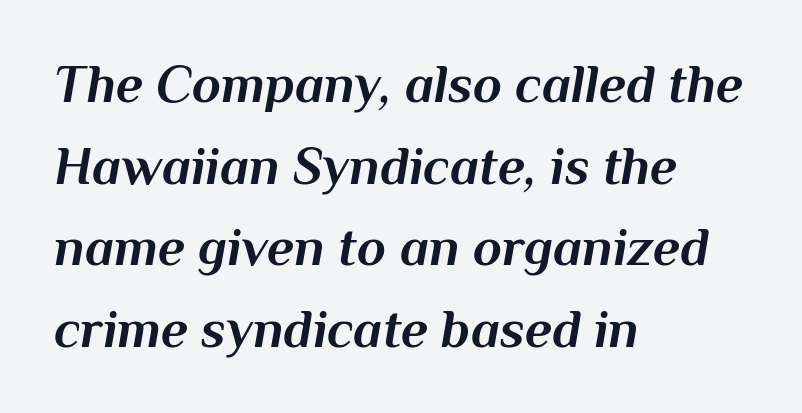
Q: Is the text bold? A: Yes.
Q: Is the text italic (slanted)? A: Yes, it leans right by about 10 degrees.
Q: Is the text underlined? A: No.
Q: How is the paragraph aligned? A: Left-aligned.
Q: Is the spacing between letters normal or unusually wide? A: Normal.
Q: Is the spacing between lines tight, normal or loose? A: Normal.
Q: Width (condensed, normal, or wide)? A: Normal.
Q: Stroke contrast? A: Medium.
Q: x-height? A: Medium.
Q: Monospaced? A: No.
